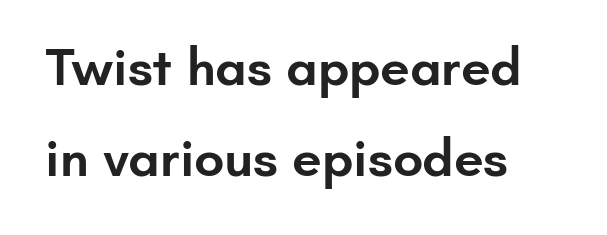
Q: Is the text bold? A: Semi-bold.
Q: Is the text italic (slanted)? A: No, it is upright.
Q: Is the typeface a serif or a sans-serif typeface? A: Sans-serif.
Q: Is the text underlined? A: No.
Q: How is the paragraph aligned? A: Left-aligned.
Q: Is the spacing between letters normal or unusually wide? A: Normal.
Q: Width (condensed, normal, or wide)? A: Normal.
Q: Stroke contrast? A: Low.
Q: x-height? A: Small.
Q: Monospaced? A: No.
